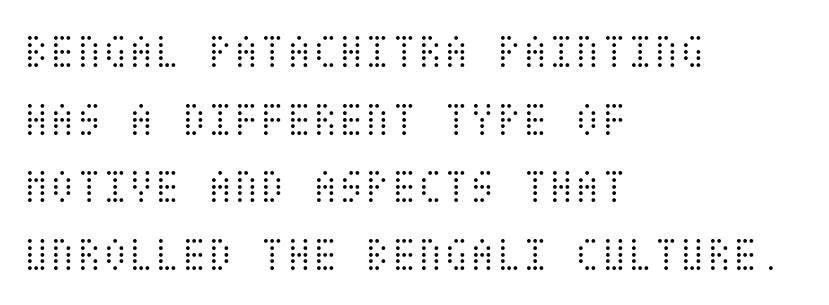
Descender tails drop into unmarked territory. Compared with typical body copy, the letter spacing here is the same. The designer left line spacing at the default. A typesetter would mark this as roman, not italic. Bold? No — there's no thickening of the strokes.
